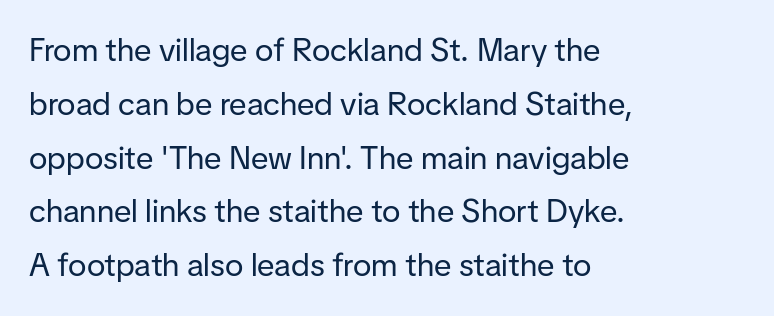
{"serif": "no", "italic": "no", "bold": "no", "weight": "regular", "width": "normal", "stroke_contrast": "low", "x_height": "medium", "monospaced": "no", "underline": "no", "align": "left", "line_spacing": "normal", "line_spacing_ratio": 1.68, "letter_spacing": "normal", "letter_spacing_em": 0.0, "glyph_px": 32}
